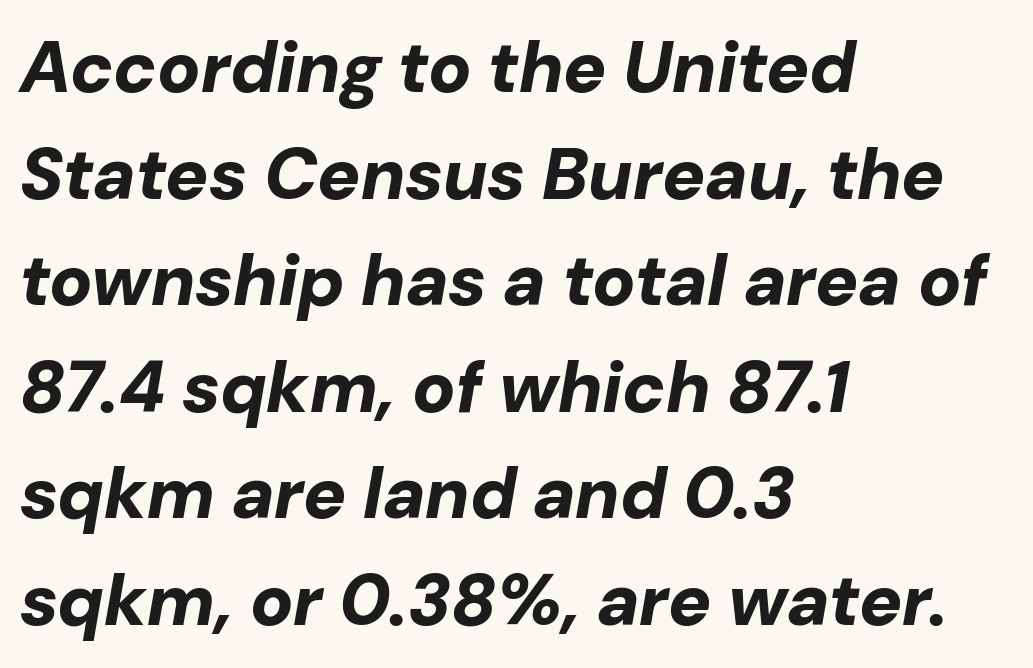
The passage shown is typed in a proportional face where columns would drift. Baseline-to-baseline distance is the conventional proportion of letter height. The glyphs have the mass of a bold cut. The face used here has a pronounced slope to its letters. Only glyphs here, with clear space below each row.
